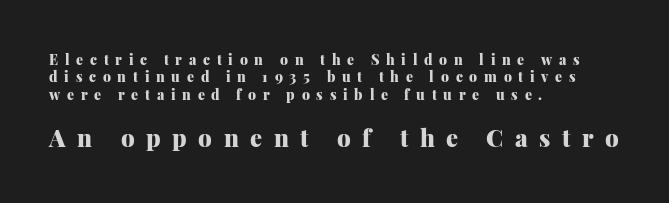
Q: Is the text bold? A: Yes.
Q: Is the text italic (slanted)? A: No, it is upright.
Q: Is the text underlined? A: No.
Q: How is the paragraph aligned? A: Left-aligned.
Q: Is the spacing between letters normal or unusually wide? A: Unusually wide.
Q: Is the spacing between lines tight, normal or loose? A: Normal.
Q: Which block of text is set in a larger size, the first (top) or the second (bottom)? A: The second (bottom) one.
